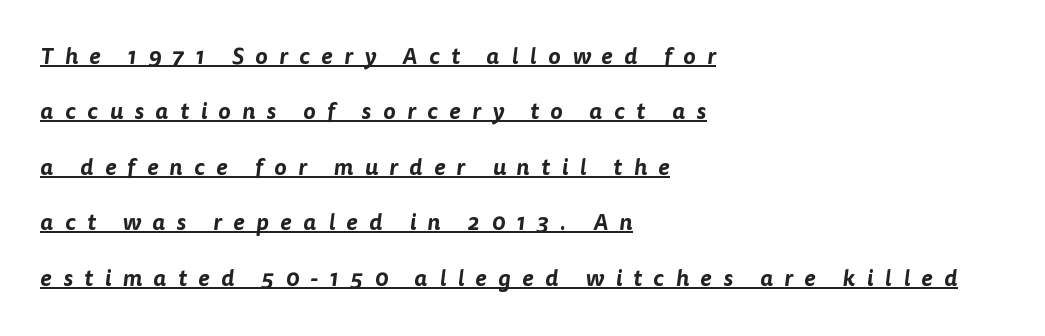
{"underline": "yes", "align": "left", "line_spacing": "loose", "line_spacing_ratio": 2.41, "letter_spacing": "wide", "letter_spacing_em": 0.5, "glyph_px": 23}
